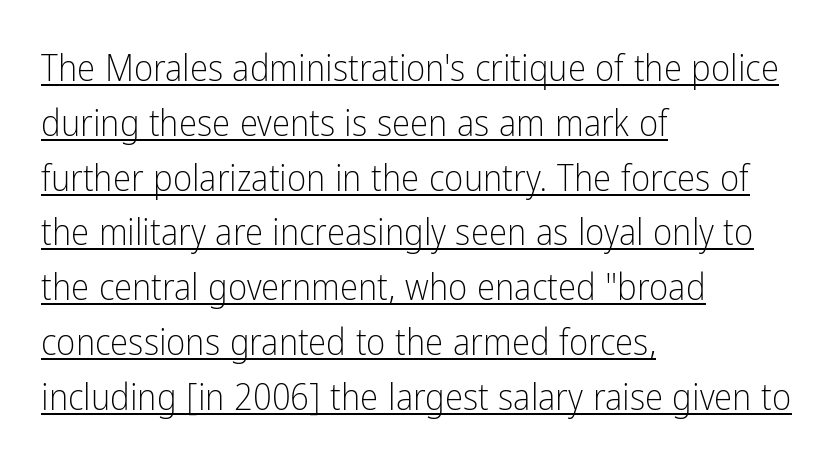
The image shows 37 px light, condensed sans-serif type, upright; set left-aligned, normal line spacing (1.48x), normal letter spacing, underlined; low stroke contrast and a medium x-height.
